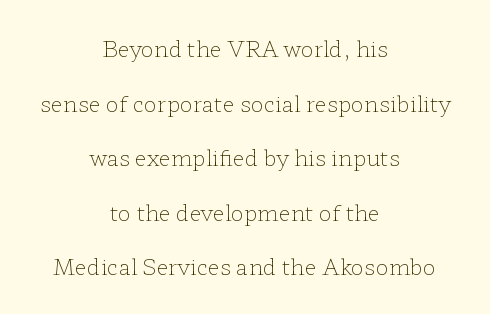
{"italic": "no", "bold": "no", "underline": "no", "align": "center", "line_spacing": "loose", "line_spacing_ratio": 2.48, "letter_spacing": "normal", "letter_spacing_em": 0.0, "glyph_px": 22}
